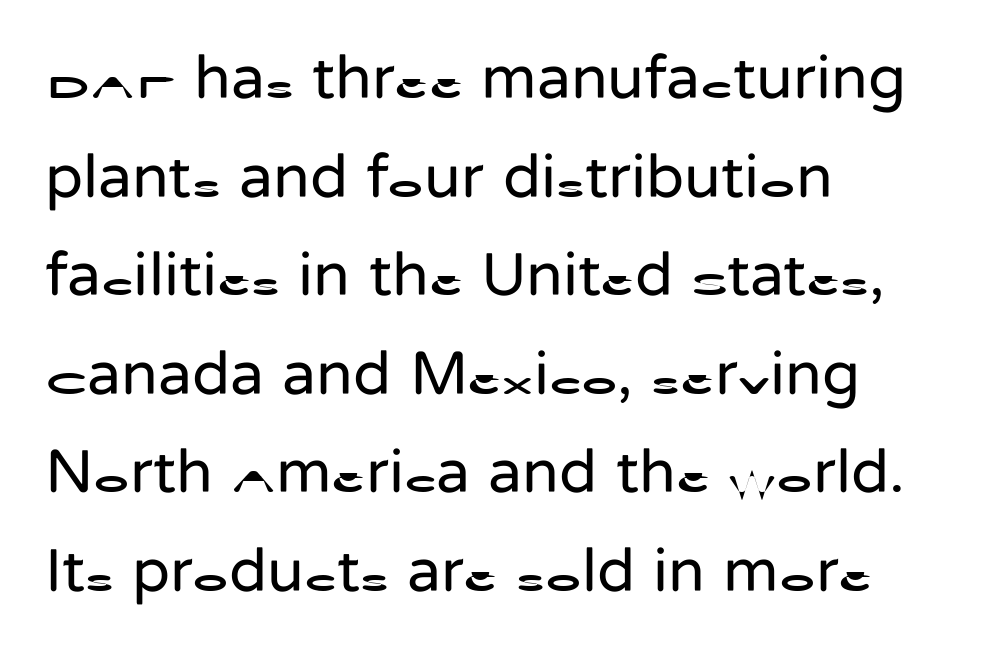
Q: Is the text bold? A: No.
Q: Is the text italic (slanted)? A: No, it is upright.
Q: Is the typeface a serif or a sans-serif typeface? A: Sans-serif.
Q: Is the text underlined? A: No.
Q: How is the paragraph aligned? A: Left-aligned.
Q: Is the spacing between letters normal or unusually wide? A: Normal.
Q: Is the spacing between lines tight, normal or loose? A: Normal.
Q: Width (condensed, normal, or wide)? A: Normal.
Q: Stroke contrast? A: Low.
Q: x-height? A: Medium.
Q: Monospaced? A: No.
